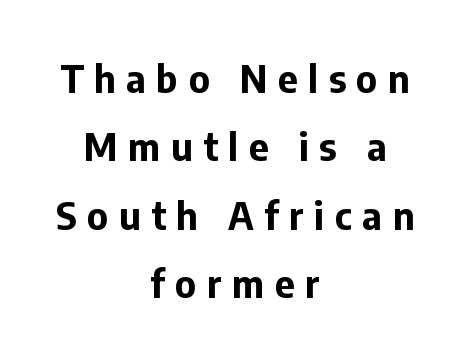
Q: Is the text bold? A: Yes.
Q: Is the text italic (slanted)? A: No, it is upright.
Q: Is the typeface a serif or a sans-serif typeface? A: Sans-serif.
Q: Is the text underlined? A: No.
Q: How is the paragraph aligned? A: Centered.
Q: Is the spacing between letters normal or unusually wide? A: Unusually wide.
Q: Width (condensed, normal, or wide)? A: Normal.
Q: Stroke contrast? A: Low.
Q: x-height? A: Medium.
Q: Monospaced? A: No.
